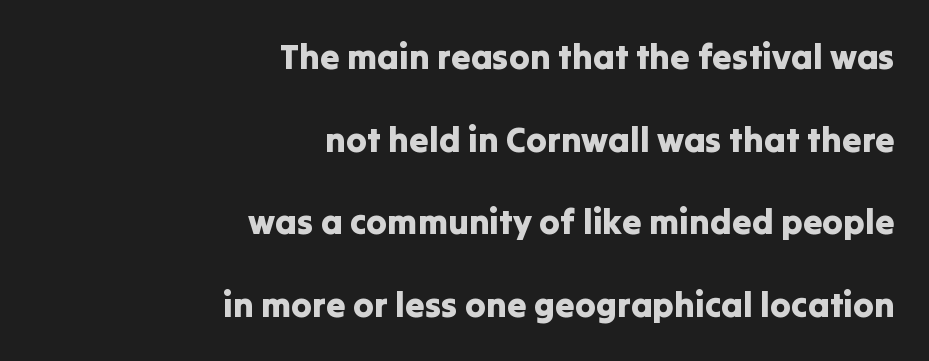
Q: Is the text italic (slanted)? A: No, it is upright.
Q: Is the typeface a serif or a sans-serif typeface? A: Sans-serif.
Q: Is the text underlined? A: No.
Q: How is the paragraph aligned? A: Right-aligned.
Q: Is the spacing between letters normal or unusually wide? A: Normal.
Q: Is the spacing between lines tight, normal or loose? A: Loose.
Q: Width (condensed, normal, or wide)? A: Normal.
Q: Stroke contrast? A: Low.
Q: x-height? A: Medium.
Q: Monospaced? A: No.
